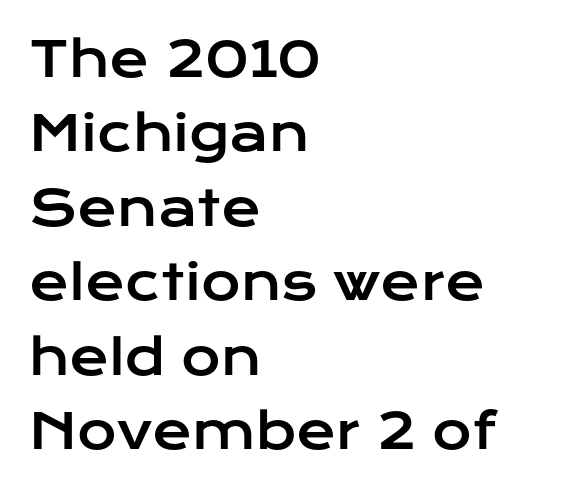
Q: Is the text italic (slanted)? A: No, it is upright.
Q: Is the typeface a serif or a sans-serif typeface? A: Sans-serif.
Q: Is the text underlined? A: No.
Q: How is the paragraph aligned? A: Left-aligned.
Q: Is the spacing between letters normal or unusually wide? A: Normal.
Q: Is the spacing between lines tight, normal or loose? A: Normal.
Q: Width (condensed, normal, or wide)? A: Wide.
Q: Stroke contrast? A: Low.
Q: x-height? A: Medium.
Q: Monospaced? A: No.
